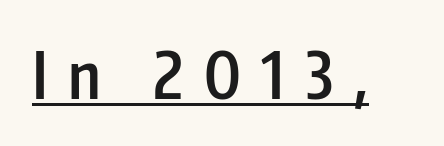
{"serif": "no", "italic": "no", "bold": "semi", "weight": "semibold", "width": "condensed", "stroke_contrast": "low", "x_height": "medium", "monospaced": "no", "underline": "yes", "letter_spacing": "wide", "letter_spacing_em": 0.31, "glyph_px": 65}
